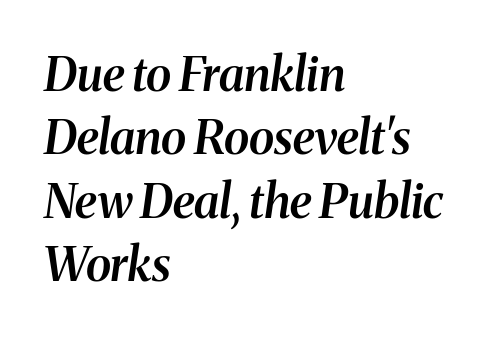
Q: Is the text bold? A: Semi-bold.
Q: Is the text italic (slanted)? A: Yes, it leans right by about 8 degrees.
Q: Is the typeface a serif or a sans-serif typeface? A: Serif.
Q: Is the text underlined? A: No.
Q: How is the paragraph aligned? A: Left-aligned.
Q: Is the spacing between letters normal or unusually wide? A: Normal.
Q: Is the spacing between lines tight, normal or loose? A: Normal.
Q: Width (condensed, normal, or wide)? A: Normal.
Q: Stroke contrast? A: Medium.
Q: x-height? A: Medium.
Q: Monospaced? A: No.
